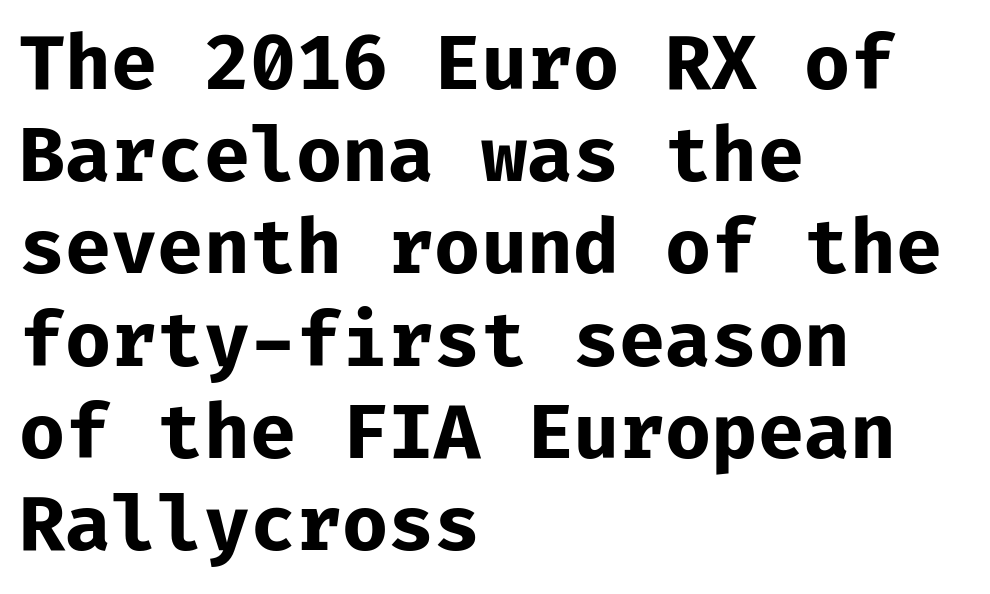
The image shows 75 px bold sans-serif type, upright, monospaced; set left-aligned, line spacing 1.23x, normal letter spacing, not underlined; low stroke contrast and a medium x-height.
